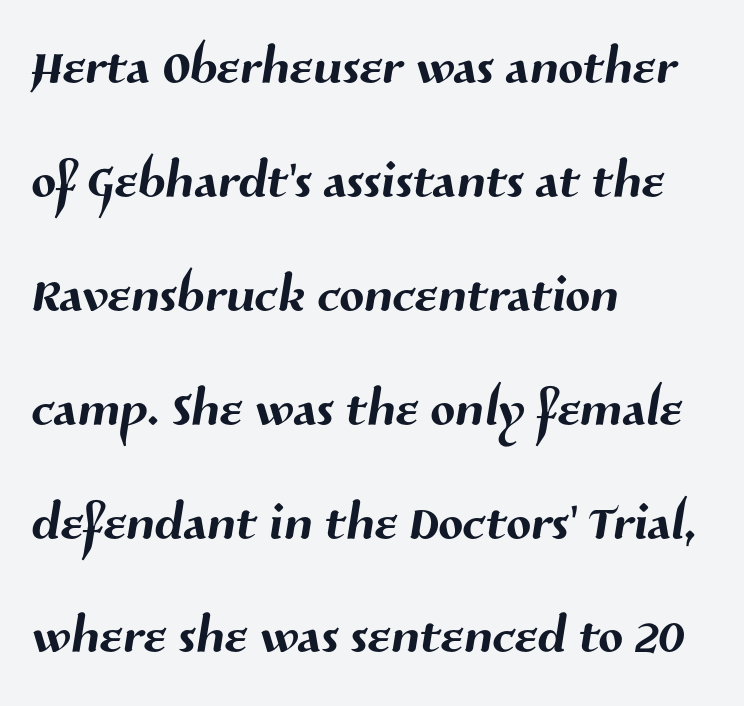
Q: Is the typeface a serif or a sans-serif typeface? A: Sans-serif.
Q: Is the text underlined? A: No.
Q: How is the paragraph aligned? A: Left-aligned.
Q: Is the spacing between letters normal or unusually wide? A: Normal.
Q: Is the spacing between lines tight, normal or loose? A: Normal.
Q: Width (condensed, normal, or wide)? A: Normal.
Q: Stroke contrast? A: Medium.
Q: x-height? A: Medium.
Q: Monospaced? A: No.
